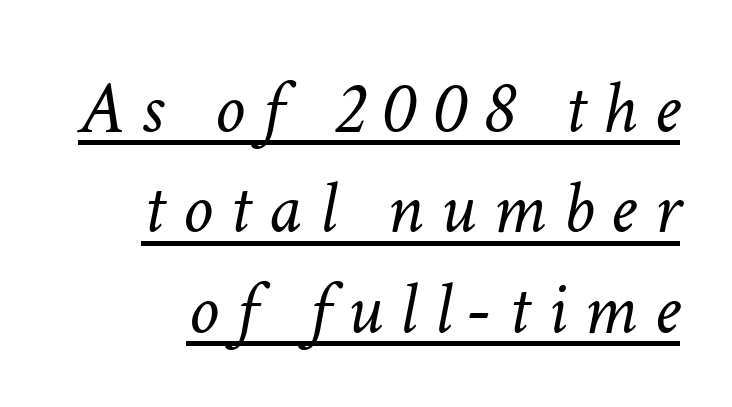
Stems and bowls with no extra thickness — not bold. The rendering uses natural spacing where letterforms have individual widths. Quick note: italic. Notice how a bar underscores the lettering throughout. In terms of leading, this rendering sits right in the middle. Substantial extra tracking has been applied to these lines.
